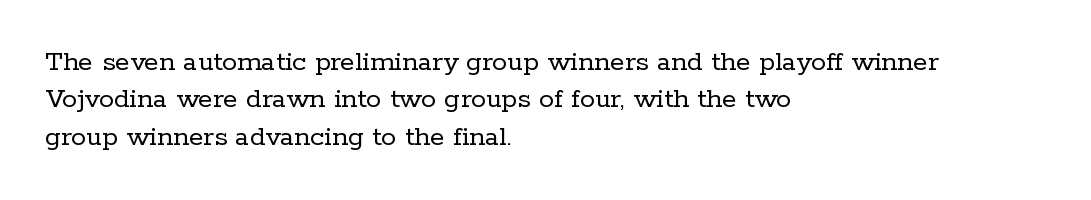
Q: Is the text bold? A: No.
Q: Is the text italic (slanted)? A: No, it is upright.
Q: Is the typeface a serif or a sans-serif typeface? A: Serif.
Q: Is the text underlined? A: No.
Q: How is the paragraph aligned? A: Left-aligned.
Q: Is the spacing between letters normal or unusually wide? A: Normal.
Q: Is the spacing between lines tight, normal or loose? A: Normal.
Q: Width (condensed, normal, or wide)? A: Normal.
Q: Stroke contrast? A: Low.
Q: x-height? A: Medium.
Q: Monospaced? A: No.
